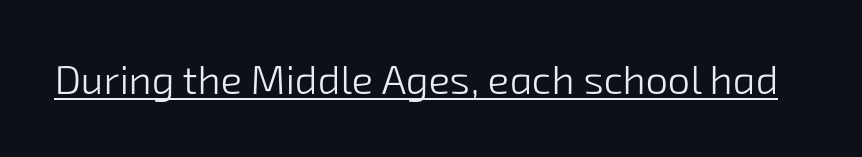
The cut favours lightness, reaching ordinary text weight at its darkest. Is this a fixed-width face? No — the glyphs have proportional, varying widths. Each letter's strokes conclude bluntly, with no projecting serifs. Default kerning and tracking; the words read as compact shapes.
